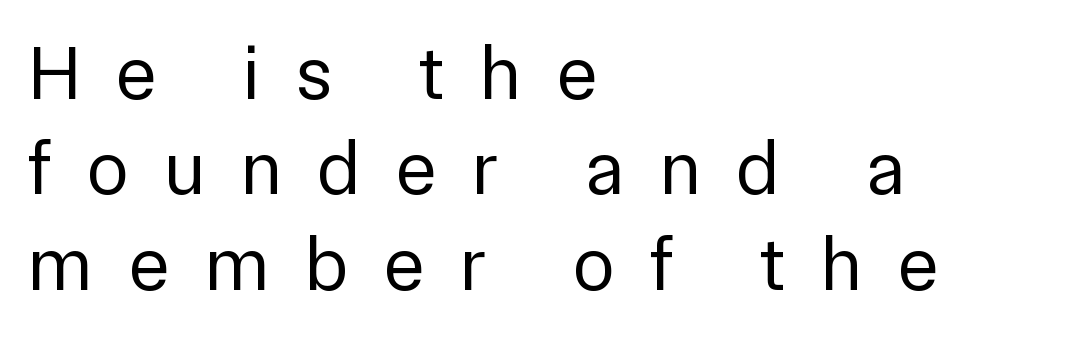
The image shows 77 px regular-weight sans-serif type, upright; set left-aligned, line spacing 1.24x, unusually wide letter spacing (+0.46 em), not underlined; low stroke contrast and a medium x-height.
